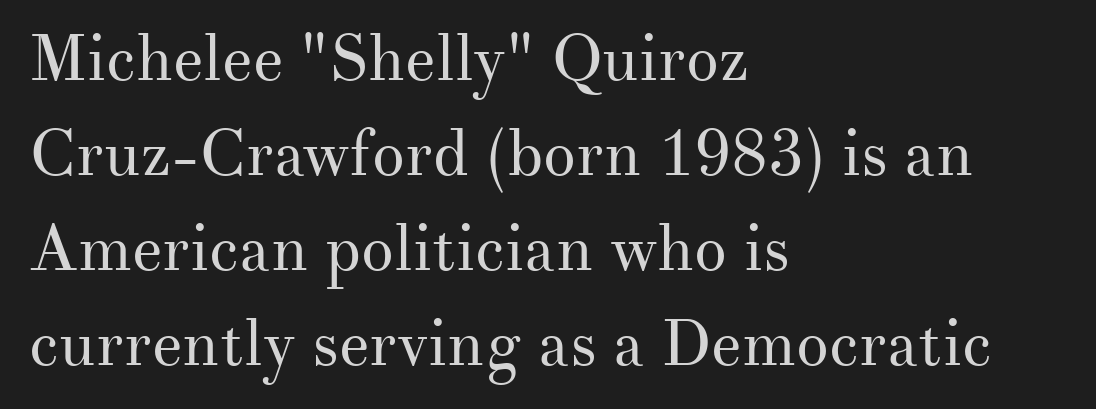
{"serif": "yes", "italic": "no", "bold": "no", "weight": "regular", "width": "normal", "stroke_contrast": "medium", "x_height": "small", "monospaced": "no", "underline": "no", "align": "left", "line_spacing": "normal", "line_spacing_ratio": 1.46, "letter_spacing": "normal", "letter_spacing_em": 0.0, "glyph_px": 65}
